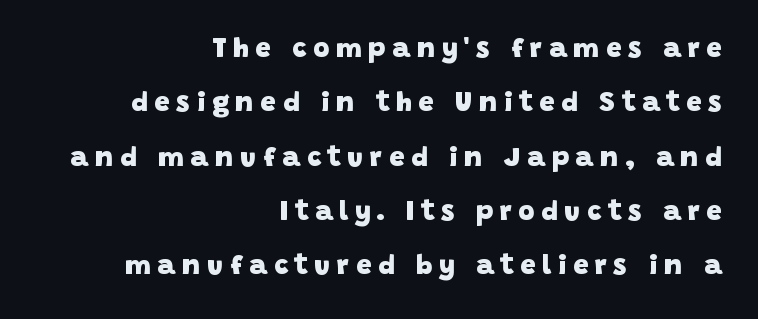
Q: Is the text bold? A: Yes.
Q: Is the typeface a serif or a sans-serif typeface? A: Sans-serif.
Q: Is the text underlined? A: No.
Q: How is the paragraph aligned? A: Right-aligned.
Q: Is the spacing between letters normal or unusually wide? A: Unusually wide.
Q: Is the spacing between lines tight, normal or loose? A: Loose.
Q: Width (condensed, normal, or wide)? A: Normal.
Q: Stroke contrast? A: Low.
Q: x-height? A: Large.
Q: Monospaced? A: No.
